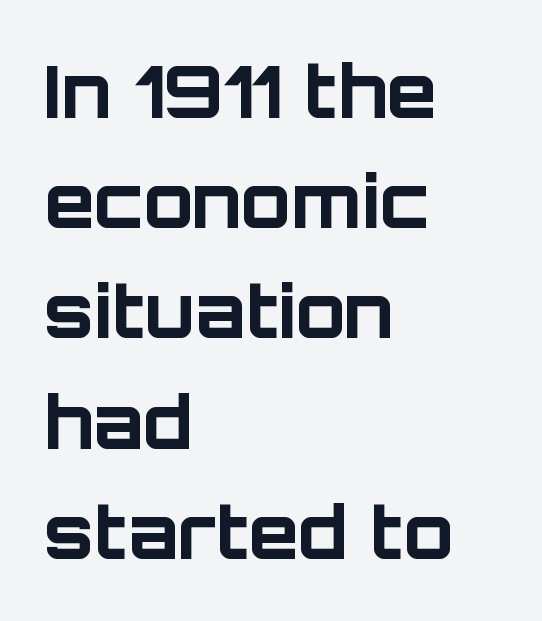
{"serif": "no", "italic": "no", "bold": "yes", "weight": "bold", "width": "normal", "stroke_contrast": "low", "x_height": "large", "monospaced": "no", "underline": "no", "align": "left", "line_spacing": "normal", "line_spacing_ratio": 1.51, "letter_spacing": "normal", "letter_spacing_em": 0.0, "glyph_px": 73}
